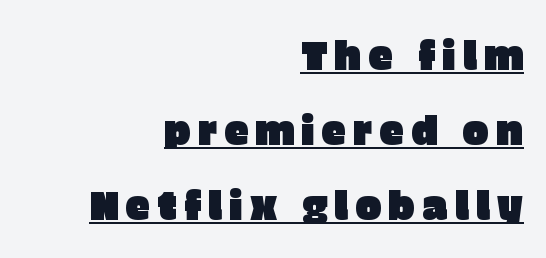
{"serif": "no", "italic": "no", "width": "normal", "stroke_contrast": "low", "x_height": "large", "monospaced": "no", "underline": "yes", "align": "right", "line_spacing_ratio": 1.88, "glyph_px": 40}
